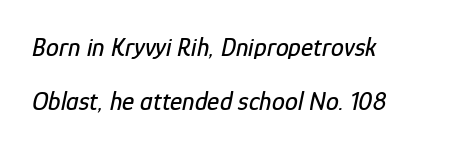
{"italic": "yes", "lean": "right", "slant_degrees": 12, "underline": "no", "align": "left", "line_spacing": "loose", "line_spacing_ratio": 2.08, "letter_spacing": "normal", "letter_spacing_em": 0.0, "glyph_px": 26}
